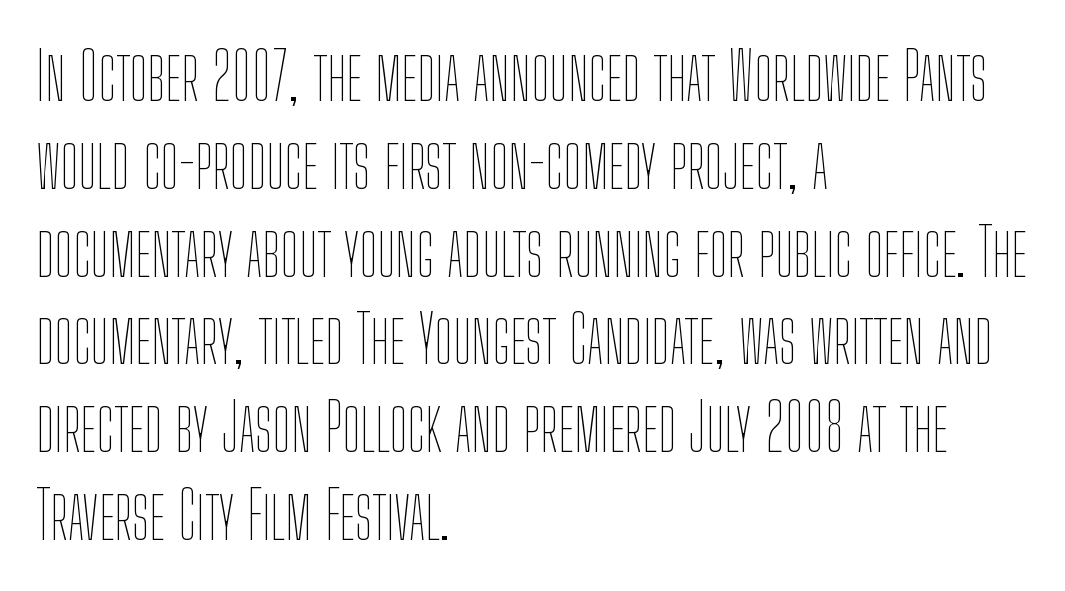
Does extra space separate the letters? No, they use regular spacing. This block has exactly the height ordinary leading produces. The typography opts for an upright posture over an oblique one. Glance below the letters and you will spot only blank space. The text block is weighted toward the left margin, trailing off unevenly rightward. Each letter keeps its own natural width here, so spacing adapts to shape.
